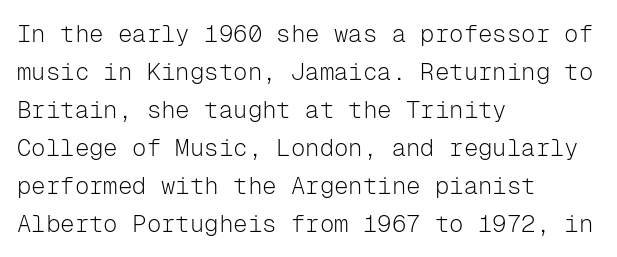
The image shows 24 px text type, upright; set left-aligned, normal line spacing (1.58x), normal letter spacing, not underlined.
